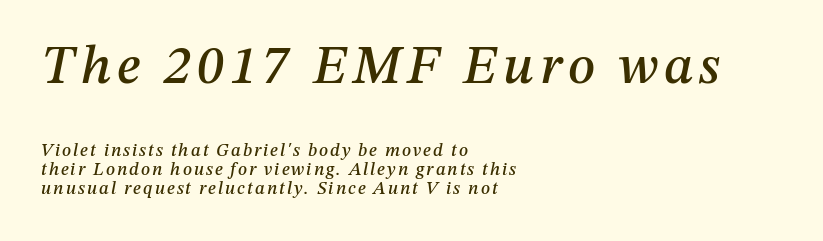
Q: Is the text italic (slanted)? A: Yes, it leans right by about 12 degrees.
Q: Is the text underlined? A: No.
Q: How is the paragraph aligned? A: Left-aligned.
Q: Is the spacing between lines tight, normal or loose? A: Tight.
Q: Which block of text is set in a larger size, the first (top) or the second (bottom)? A: The first (top) one.
Q: Width (condensed, normal, or wide)? A: Normal.
Q: Stroke contrast? A: Medium.
Q: x-height? A: Medium.
Q: Monospaced? A: No.
